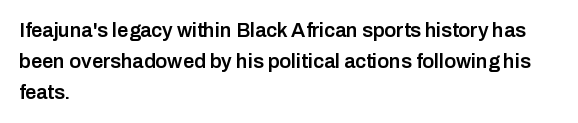
The image shows 20 px text type, upright; set left-aligned, normal line spacing (1.54x), normal letter spacing, not underlined.
